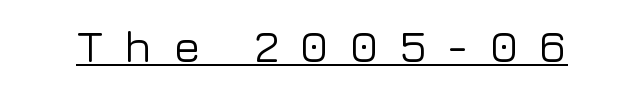
Q: Is the text italic (slanted)? A: No, it is upright.
Q: Is the typeface a serif or a sans-serif typeface? A: Sans-serif.
Q: Is the text underlined? A: Yes.
Q: Is the spacing between letters normal or unusually wide? A: Unusually wide.
Q: Width (condensed, normal, or wide)? A: Normal.
Q: Stroke contrast? A: Low.
Q: x-height? A: Medium.
Q: Monospaced? A: No.
